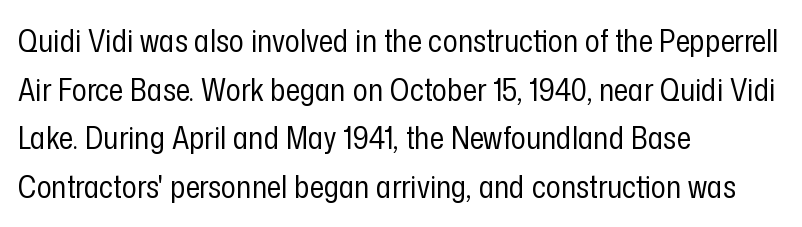
Q: Is the text bold? A: No.
Q: Is the text italic (slanted)? A: No, it is upright.
Q: Is the typeface a serif or a sans-serif typeface? A: Sans-serif.
Q: Is the text underlined? A: No.
Q: How is the paragraph aligned? A: Left-aligned.
Q: Is the spacing between letters normal or unusually wide? A: Normal.
Q: Is the spacing between lines tight, normal or loose? A: Normal.
Q: Width (condensed, normal, or wide)? A: Condensed.
Q: Stroke contrast? A: Low.
Q: x-height? A: Medium.
Q: Monospaced? A: No.
